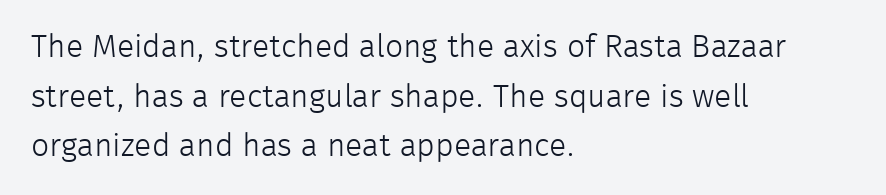
Q: Is the text bold? A: No.
Q: Is the text italic (slanted)? A: No, it is upright.
Q: Is the typeface a serif or a sans-serif typeface? A: Sans-serif.
Q: Is the text underlined? A: No.
Q: How is the paragraph aligned? A: Left-aligned.
Q: Is the spacing between letters normal or unusually wide? A: Normal.
Q: Is the spacing between lines tight, normal or loose? A: Normal.
Q: Width (condensed, normal, or wide)? A: Normal.
Q: Stroke contrast? A: Low.
Q: x-height? A: Medium.
Q: Monospaced? A: No.
